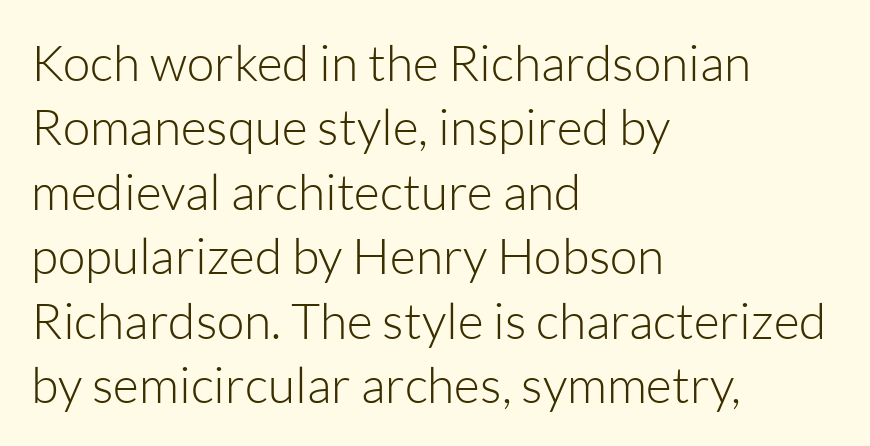
{"serif": "no", "italic": "no", "bold": "no", "weight": "light", "width": "normal", "stroke_contrast": "low", "x_height": "medium", "monospaced": "no", "underline": "no", "align": "left", "line_spacing": "normal", "line_spacing_ratio": 1.29, "letter_spacing": "normal", "letter_spacing_em": 0.0, "glyph_px": 50}
